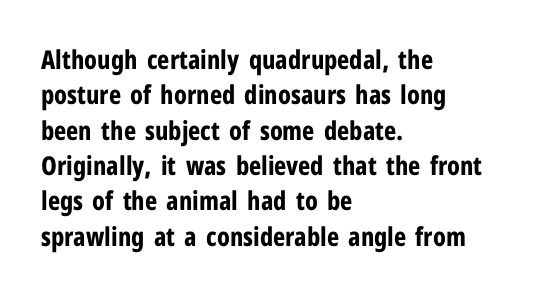
{"italic": "no", "bold": "yes", "underline": "no", "align": "left", "line_spacing": "normal", "line_spacing_ratio": 1.36, "letter_spacing": "normal", "letter_spacing_em": 0.0, "glyph_px": 26}
